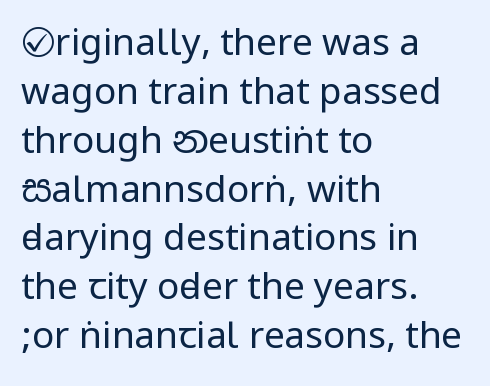
Q: Is the text bold? A: No.
Q: Is the text italic (slanted)? A: No, it is upright.
Q: Is the typeface a serif or a sans-serif typeface? A: Sans-serif.
Q: Is the text underlined? A: No.
Q: How is the paragraph aligned? A: Left-aligned.
Q: Is the spacing between letters normal or unusually wide? A: Normal.
Q: Is the spacing between lines tight, normal or loose? A: Normal.
Q: Width (condensed, normal, or wide)? A: Condensed.
Q: Stroke contrast? A: Low.
